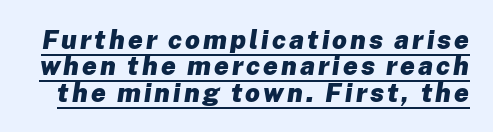
{"italic": "yes", "lean": "right", "slant_degrees": 8, "bold": "yes", "underline": "yes", "line_spacing": "tight", "line_spacing_ratio": 1.01, "glyph_px": 26}
